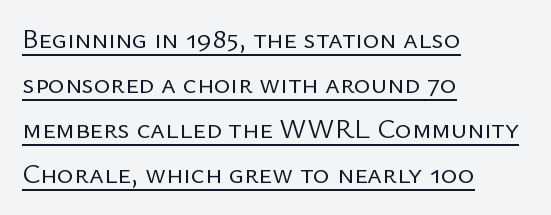
Q: Is the text bold? A: No.
Q: Is the text italic (slanted)? A: No, it is upright.
Q: Is the typeface a serif or a sans-serif typeface? A: Sans-serif.
Q: Is the text underlined? A: Yes.
Q: How is the paragraph aligned? A: Left-aligned.
Q: Is the spacing between letters normal or unusually wide? A: Normal.
Q: Is the spacing between lines tight, normal or loose? A: Normal.
Q: Width (condensed, normal, or wide)? A: Normal.
Q: Stroke contrast? A: Low.
Q: x-height? A: Medium.
Q: Monospaced? A: No.
